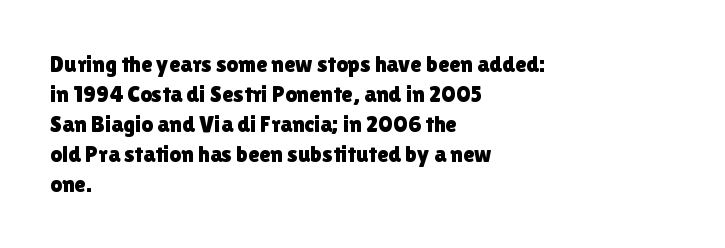
{"italic": "no", "underline": "no", "align": "left", "line_spacing": "normal", "line_spacing_ratio": 1.3, "letter_spacing": "normal", "letter_spacing_em": 0.0, "glyph_px": 23}
